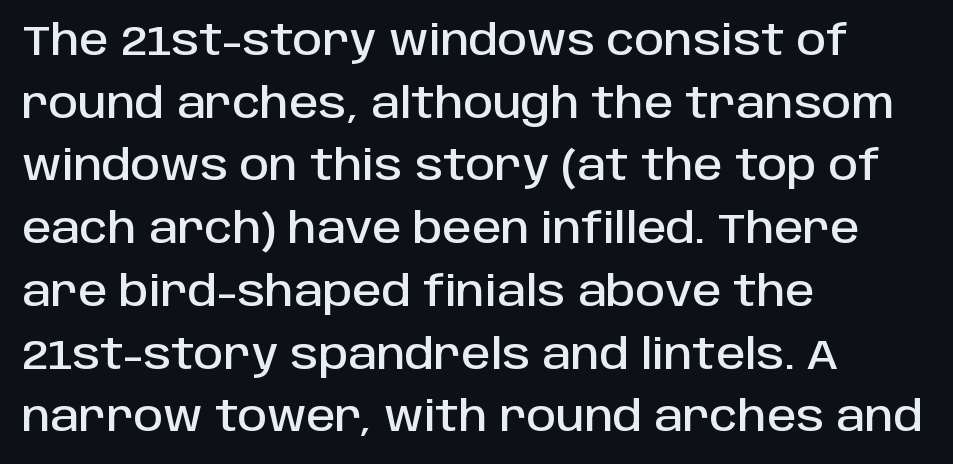
{"serif": "no", "italic": "no", "width": "normal", "stroke_contrast": "low", "x_height": "large", "monospaced": "no", "underline": "no", "align": "left", "line_spacing": "normal", "line_spacing_ratio": 1.53, "letter_spacing": "normal", "letter_spacing_em": 0.0, "glyph_px": 41}
